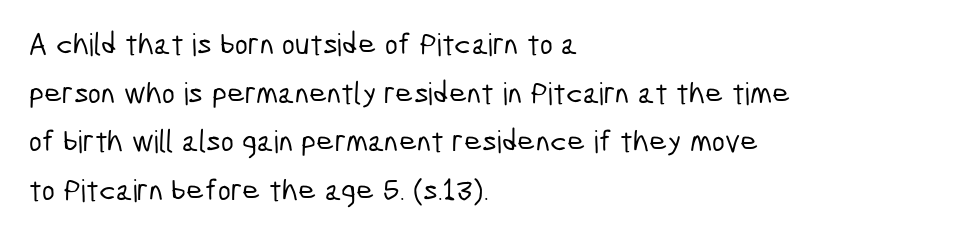
Q: Is the typeface a serif or a sans-serif typeface? A: Sans-serif.
Q: Is the text underlined? A: No.
Q: How is the paragraph aligned? A: Left-aligned.
Q: Is the spacing between letters normal or unusually wide? A: Normal.
Q: Is the spacing between lines tight, normal or loose? A: Normal.
Q: Width (condensed, normal, or wide)? A: Condensed.
Q: Stroke contrast? A: Low.
Q: x-height? A: Medium.
Q: Monospaced? A: No.
